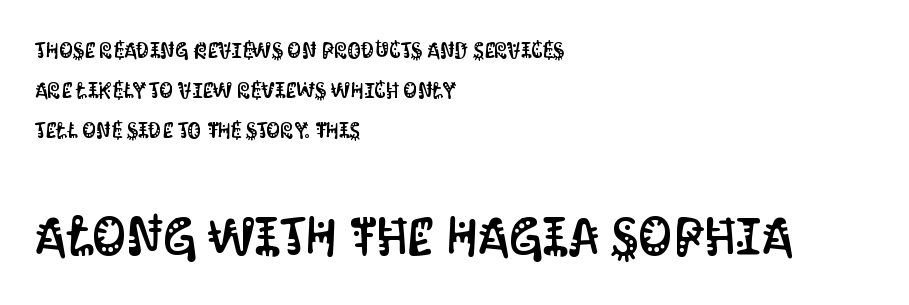
Here the designer chose a conventional face with non-uniform glyph widths. Look at the tracking — it's just the regular setting, nothing added. Every row of glyphs begins at an identical x-position on the left. Does the bottom block carry the larger type? Yes, it does.
